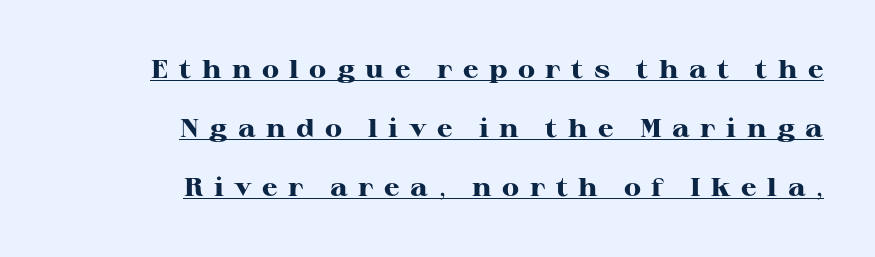
The image shows 25 px bold type, upright; set right-aligned, loose line spacing (2.36x), unusually wide letter spacing (+0.42 em), underlined.
